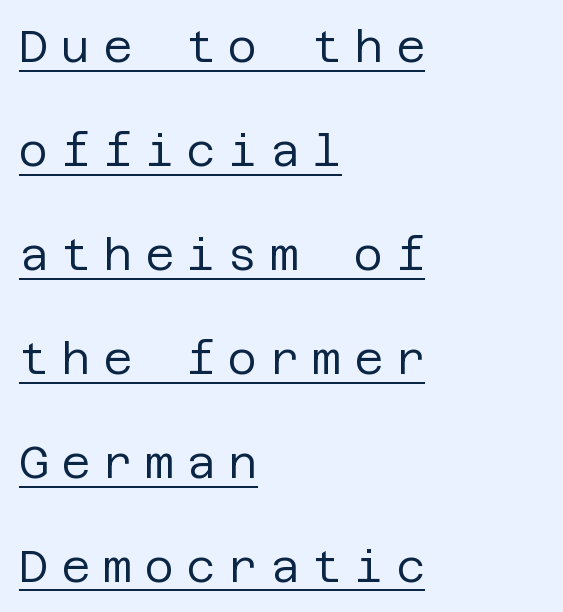
Typeset ragged right — the left edge is the straight one. On a weight scale, this lands at 450 or below. The passage shown is typeset with a sans-serif family. Nope, not italic — everything's standing straight. This sample trades compactness for vertical openness between lines. A baseline rule has been typeset under these characters.
